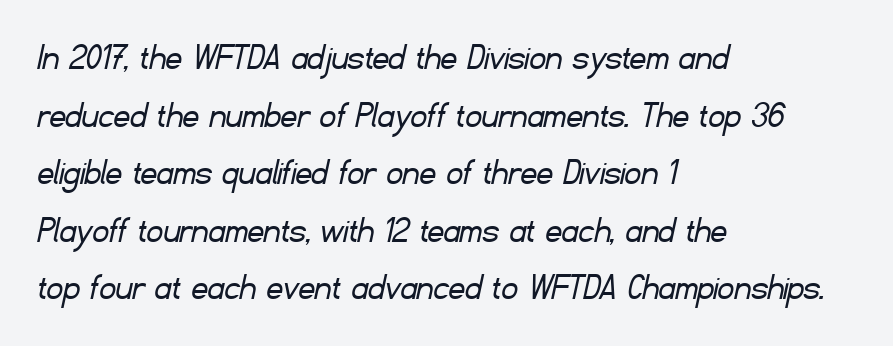
Check the space under the baseline: it is left empty. Stem width sits at or under what a default text font uses. This sample keeps an unexceptional amount of space between lines. Think of a printed novel: that variable character pitch is what you see here.
